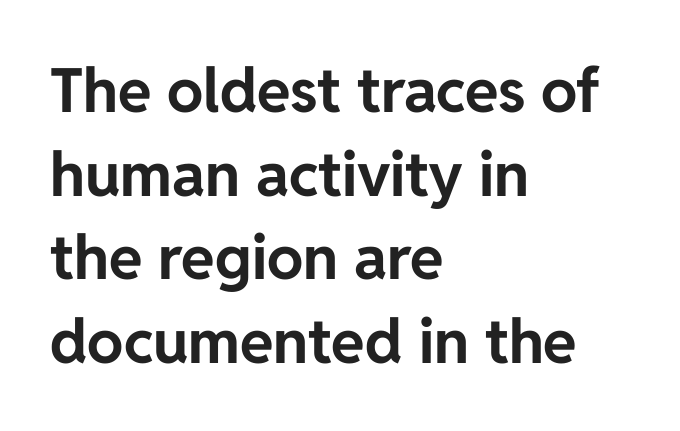
{"serif": "no", "italic": "no", "bold": "yes", "weight": "bold", "width": "normal", "stroke_contrast": "low", "x_height": "medium", "monospaced": "no", "underline": "no", "align": "left", "line_spacing": "normal", "line_spacing_ratio": 1.37, "letter_spacing": "normal", "letter_spacing_em": 0.0, "glyph_px": 61}
